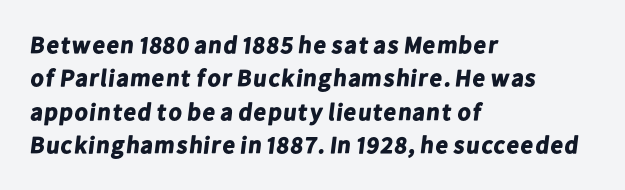
The ragged edge is on the right, which tells us the setting is flush left. Words appear dense and cohesive because spacing is normal. Honestly, there is no underline to notice here at all. Honestly, the row spacing looks completely unremarkable. These words are printed bold, with thick strokes throughout.
